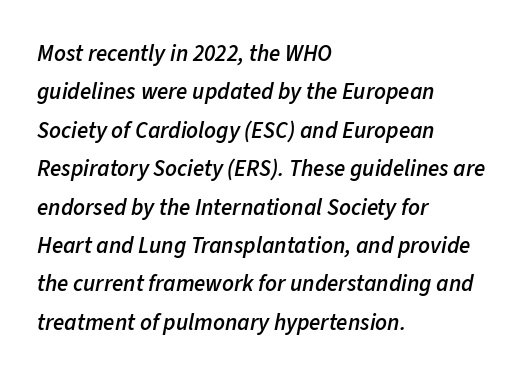
The image shows 23 px text type, italic (leaning right); set left-aligned, normal line spacing (1.67x), normal letter spacing, not underlined.
